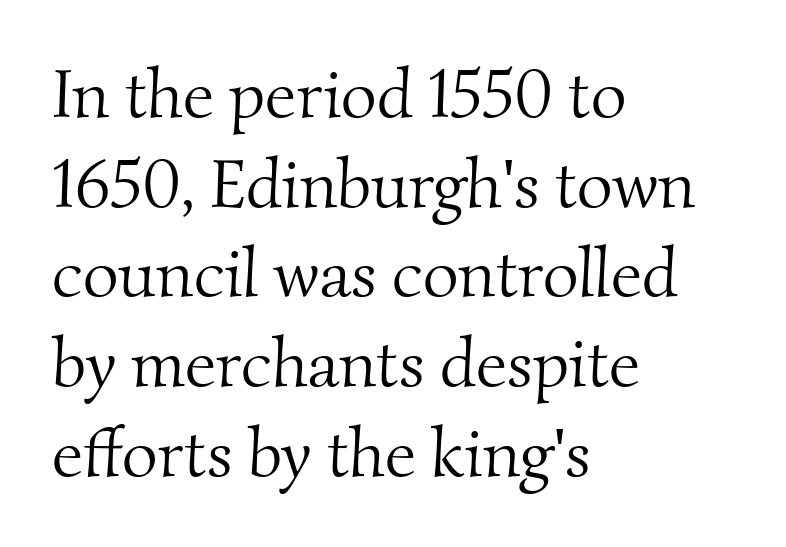
Stroke thickness stays within the range of a standard reading face or lighter. Think of a printed novel: that variable character pitch is what you see here. The passage shown is typeset with a serif family. Quick note: underline off. The designer left line spacing at the default.
